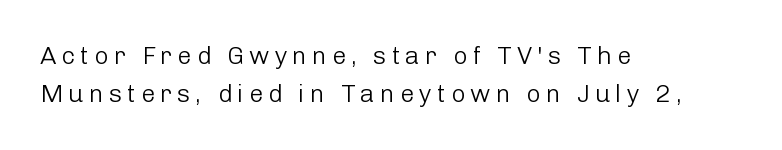
Q: Is the text bold? A: No.
Q: Is the text italic (slanted)? A: No, it is upright.
Q: Is the text underlined? A: No.
Q: How is the paragraph aligned? A: Left-aligned.
Q: Is the spacing between letters normal or unusually wide? A: Unusually wide.
Q: Is the spacing between lines tight, normal or loose? A: Normal.
